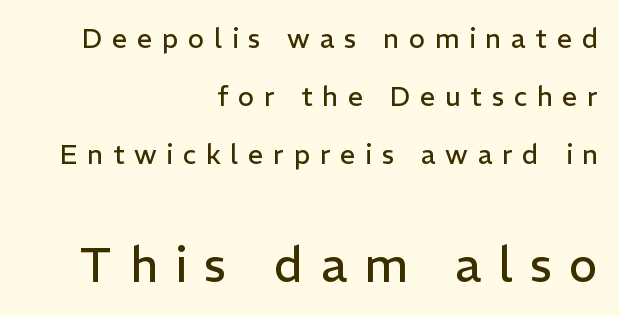
The image shows 48 px regular-weight sans-serif type, upright; set right-aligned, loose line spacing (2.15x), unusually wide letter spacing (+0.36 em), not underlined; the second (bottom) block is 1.78x larger; low stroke contrast and a medium x-height.
